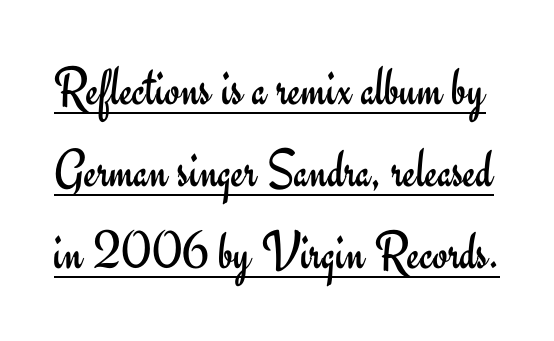
Q: Is the text bold? A: No.
Q: Is the text italic (slanted)? A: Yes.
Q: Is the typeface a serif or a sans-serif typeface? A: Sans-serif.
Q: Is the text underlined? A: Yes.
Q: Is the spacing between letters normal or unusually wide? A: Normal.
Q: Is the spacing between lines tight, normal or loose? A: Normal.
Q: Width (condensed, normal, or wide)? A: Normal.
Q: Stroke contrast? A: Low.
Q: x-height? A: Small.
Q: Monospaced? A: No.
